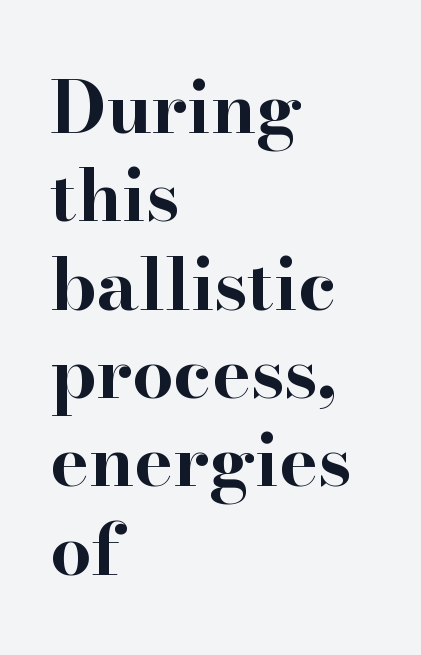
This sample has the flowing, uneven cadence of proportional lettering. The letterforms sit shoulder to shoulder at normal distance. This rendering employs a face with finishing strokes, i.e., a serif. A classic flush-left, rag-right setting is used for this passage.
